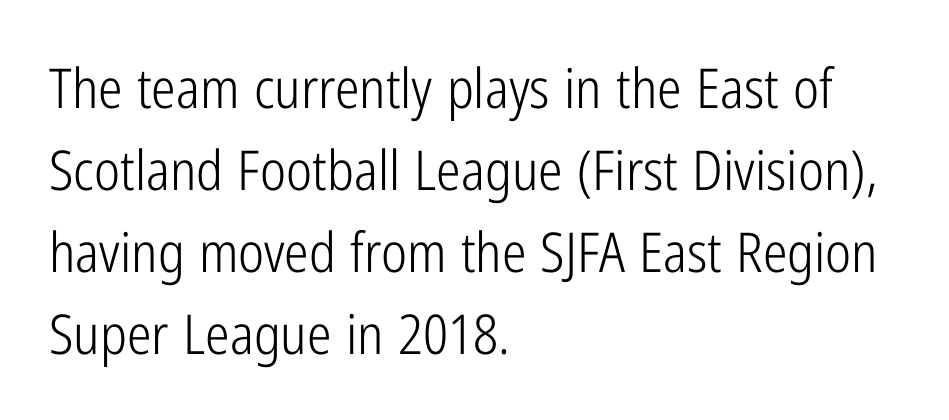
{"serif": "no", "italic": "no", "bold": "no", "weight": "light", "width": "condensed", "stroke_contrast": "low", "x_height": "medium", "monospaced": "no", "underline": "no", "align": "left", "line_spacing": "normal", "line_spacing_ratio": 1.49, "letter_spacing": "normal", "letter_spacing_em": 0.0, "glyph_px": 55}
